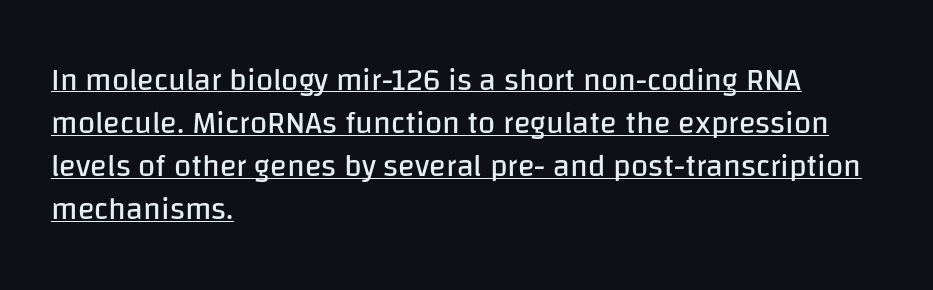
Q: Is the text bold? A: No.
Q: Is the text italic (slanted)? A: No, it is upright.
Q: Is the typeface a serif or a sans-serif typeface? A: Sans-serif.
Q: Is the text underlined? A: Yes.
Q: How is the paragraph aligned? A: Left-aligned.
Q: Is the spacing between letters normal or unusually wide? A: Normal.
Q: Is the spacing between lines tight, normal or loose? A: Normal.
Q: Width (condensed, normal, or wide)? A: Normal.
Q: Stroke contrast? A: Low.
Q: x-height? A: Large.
Q: Monospaced? A: No.
